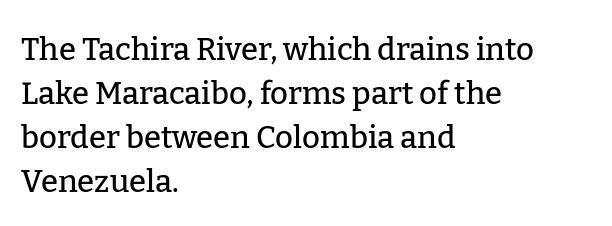
The image shows 31 px serif type, upright; set left-aligned, normal line spacing (1.42x), normal letter spacing, not underlined; low stroke contrast and a medium x-height.
